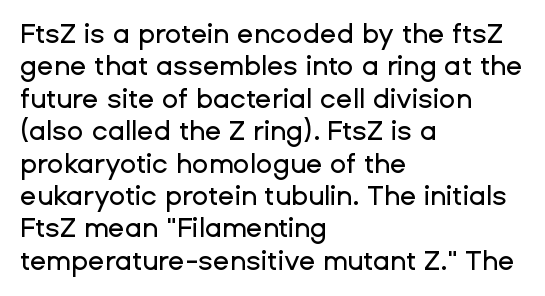
Q: Is the text italic (slanted)? A: No, it is upright.
Q: Is the text underlined? A: No.
Q: How is the paragraph aligned? A: Left-aligned.
Q: Is the spacing between letters normal or unusually wide? A: Normal.
